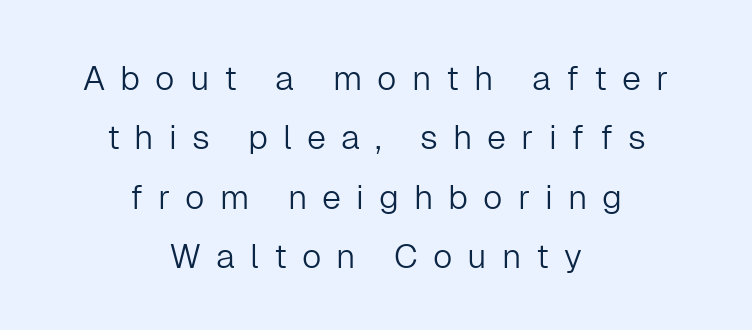
{"serif": "no", "italic": "no", "bold": "no", "weight": "light", "width": "normal", "stroke_contrast": "low", "x_height": "medium", "monospaced": "no", "underline": "no", "align": "center", "line_spacing_ratio": 1.75, "letter_spacing": "wide", "letter_spacing_em": 0.44, "glyph_px": 34}
